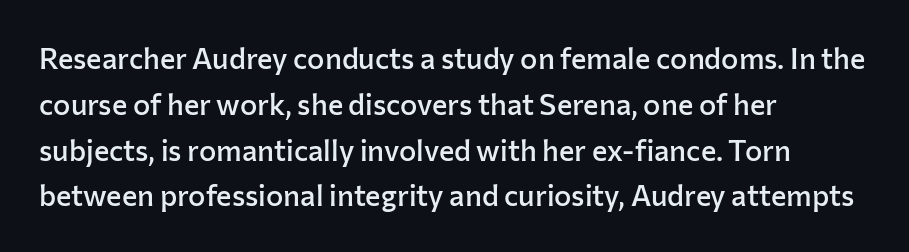
The image shows 29 px semibold sans-serif type, upright; set left-aligned, normal line spacing (1.58x), normal letter spacing, not underlined; low stroke contrast and a medium x-height.
